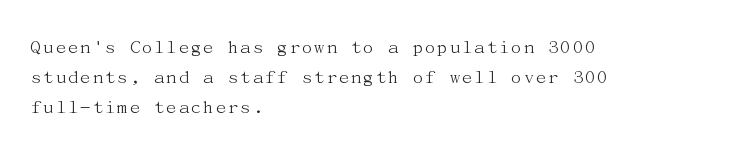
{"italic": "no", "bold": "no", "underline": "no", "align": "left", "line_spacing": "normal", "line_spacing_ratio": 1.43, "letter_spacing": "normal", "letter_spacing_em": 0.0, "glyph_px": 21}
